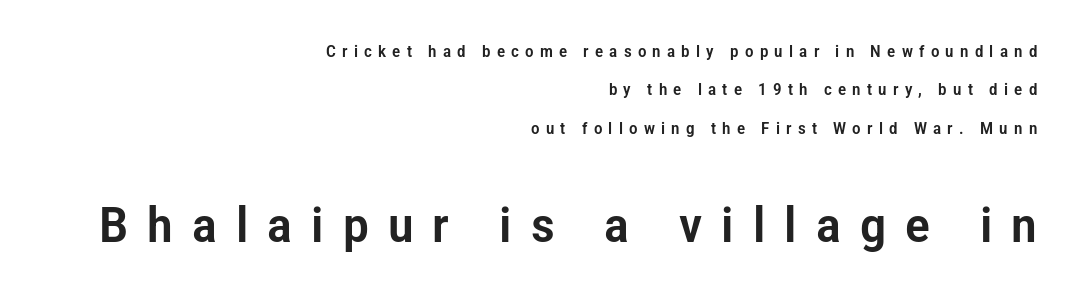
{"serif": "no", "italic": "no", "width": "condensed", "stroke_contrast": "low", "x_height": "medium", "monospaced": "no", "underline": "no", "align": "right", "line_spacing": "loose", "line_spacing_ratio": 2.4, "letter_spacing": "wide", "letter_spacing_em": 0.39, "larger_block": "second", "size_ratio": 3.06, "glyph_px": 49}
